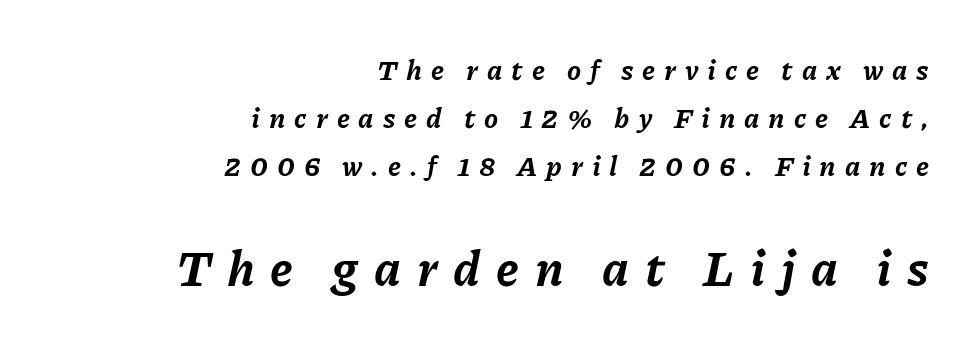
These words are printed bold, with thick strokes throughout. These two chunks differ in scale, with the bottom chunk taking the larger measure. Note the varied advance widths — an 'i' is clearly narrower than an 'm'. Beneath every word, the page is bare. Italic: yes, the glyphs are oblique. Layout note: lines flush right.
